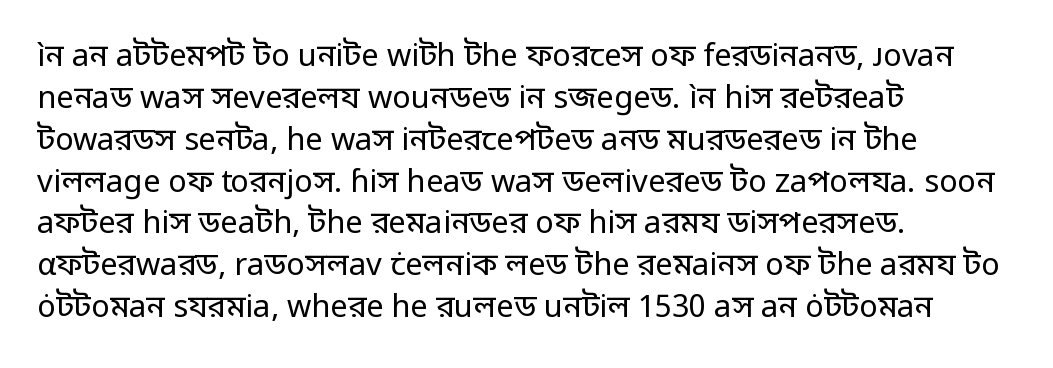
Q: Is the text bold? A: No.
Q: Is the text italic (slanted)? A: No, it is upright.
Q: Is the typeface a serif or a sans-serif typeface? A: Sans-serif.
Q: Is the text underlined? A: No.
Q: How is the paragraph aligned? A: Left-aligned.
Q: Is the spacing between letters normal or unusually wide? A: Normal.
Q: Is the spacing between lines tight, normal or loose? A: Normal.
Q: Width (condensed, normal, or wide)? A: Normal.
Q: Stroke contrast? A: Low.
Q: x-height? A: Medium.
Q: Monospaced? A: No.
